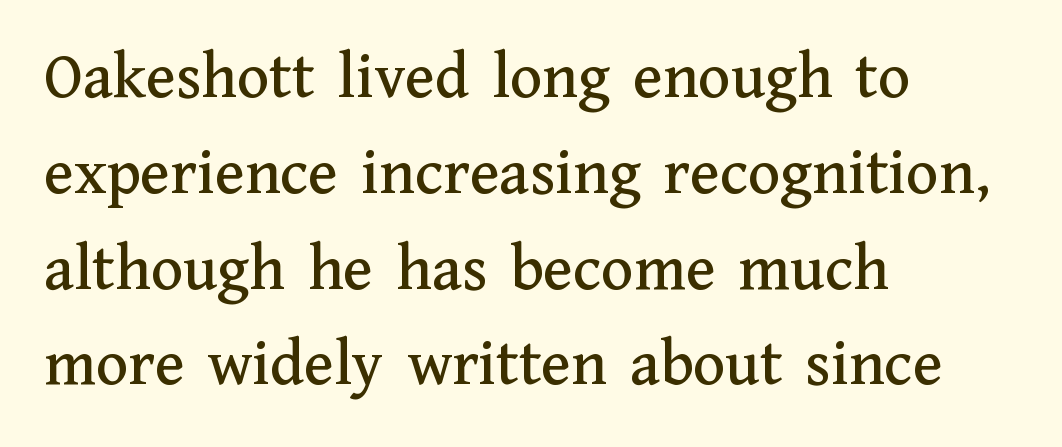
These lines are composed in type with serifs. These lines are set flush left with a ragged right edge. Observe the ordinary spacing: letters are neighbours, not strangers. Ordinary non-slanted type is in use. The letters advance in unequal steps, a hallmark of proportional type. Descenders hang freely into open space.
